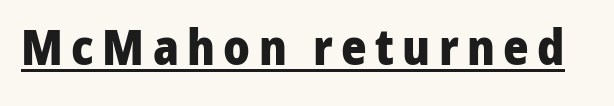
{"serif": "no", "italic": "no", "bold": "yes", "weight": "heavy", "width": "normal", "stroke_contrast": "low", "x_height": "medium", "monospaced": "no", "underline": "yes", "glyph_px": 49}
